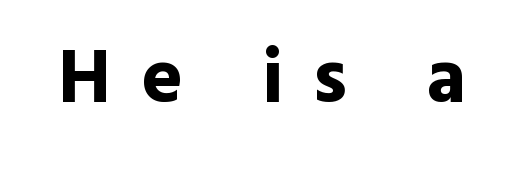
The image shows 78 px bold sans-serif type, upright; set unusually wide letter spacing (+0.38 em), not underlined; a medium x-height.
